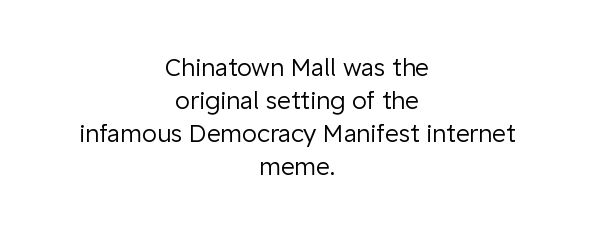
Unmarked baselines from the first word to the last. Both edges are ragged and mirror each other, which tells us the setting is centered. Every character sits straight up, as roman type does. The passage shown is not bold in any degree.
